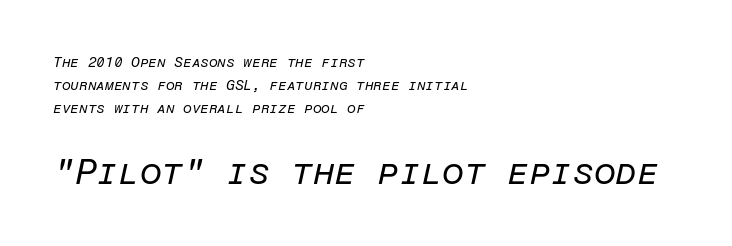
Q: Is the text bold? A: No.
Q: Is the text italic (slanted)? A: Yes, it leans right by about 12 degrees.
Q: Is the text underlined? A: No.
Q: How is the paragraph aligned? A: Left-aligned.
Q: Is the spacing between letters normal or unusually wide? A: Normal.
Q: Is the spacing between lines tight, normal or loose? A: Normal.
Q: Which block of text is set in a larger size, the first (top) or the second (bottom)? A: The second (bottom) one.
Q: Width (condensed, normal, or wide)? A: Normal.
Q: Stroke contrast? A: Low.
Q: x-height? A: Medium.
Q: Monospaced? A: Yes.
